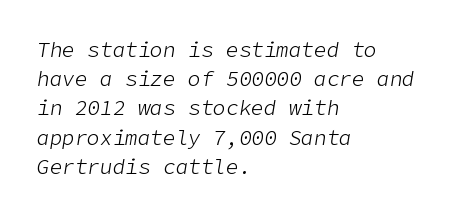
The image shows 21 px text type, italic (leaning right); set left-aligned, normal line spacing (1.39x), normal letter spacing, not underlined.
